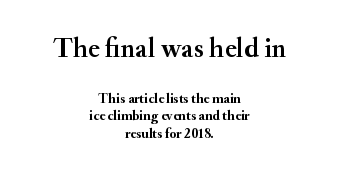
{"serif": "yes", "italic": "no", "bold": "yes", "weight": "semibold", "width": "normal", "stroke_contrast": "medium", "x_height": "small", "monospaced": "no", "underline": "no", "align": "center", "line_spacing_ratio": 1.24, "letter_spacing": "normal", "letter_spacing_em": 0.0, "larger_block": "first", "size_ratio": 2.0, "glyph_px": 28}
